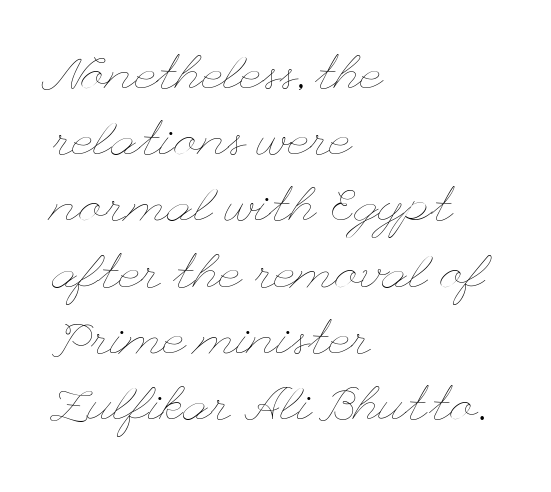
This sample is left-justified, so line endings fall wherever the words run out. Words float on clear page, feet unadorned. Leading: standard. Weight: in the light-to-regular range.
